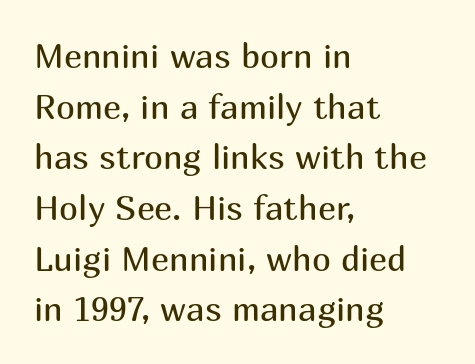
{"serif": "no", "italic": "no", "bold": "no", "weight": "regular", "width": "normal", "stroke_contrast": "medium", "x_height": "medium", "monospaced": "no", "underline": "no", "align": "left", "line_spacing": "normal", "line_spacing_ratio": 1.49, "letter_spacing": "normal", "letter_spacing_em": 0.0, "glyph_px": 34}
